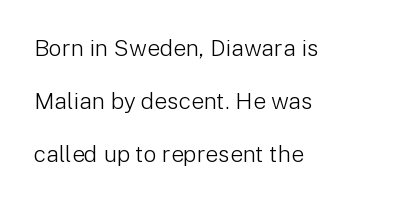
Q: Is the text bold? A: No.
Q: Is the text italic (slanted)? A: No, it is upright.
Q: Is the text underlined? A: No.
Q: How is the paragraph aligned? A: Left-aligned.
Q: Is the spacing between letters normal or unusually wide? A: Normal.
Q: Is the spacing between lines tight, normal or loose? A: Loose.
